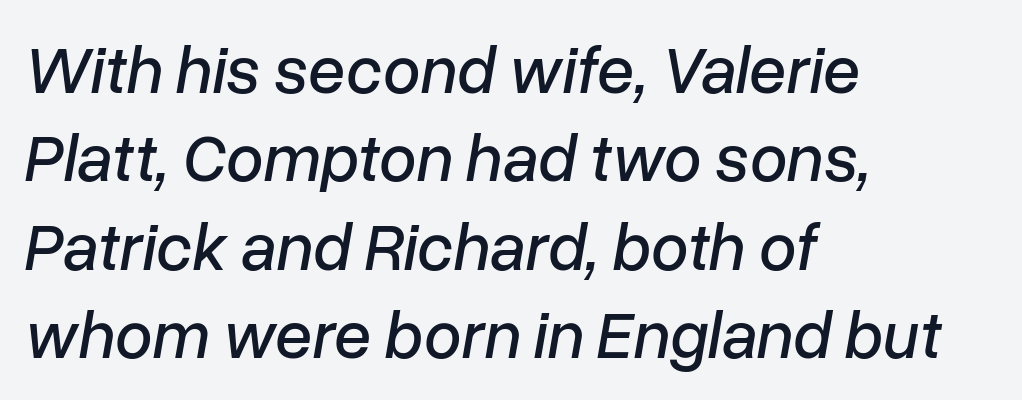
The image shows 67 px text type, italic (leaning right); set left-aligned, normal line spacing (1.32x), normal letter spacing, not underlined; low stroke contrast and a medium x-height.
